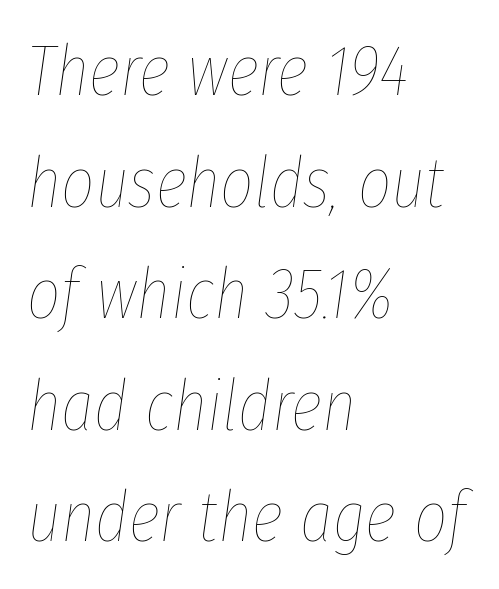
Q: Is the text bold? A: No.
Q: Is the text italic (slanted)? A: Yes, it leans right by about 8 degrees.
Q: Is the text underlined? A: No.
Q: How is the paragraph aligned? A: Left-aligned.
Q: Is the spacing between letters normal or unusually wide? A: Normal.
Q: Is the spacing between lines tight, normal or loose? A: Normal.
Q: Width (condensed, normal, or wide)? A: Condensed.
Q: Stroke contrast? A: Low.
Q: x-height? A: Medium.
Q: Monospaced? A: No.
